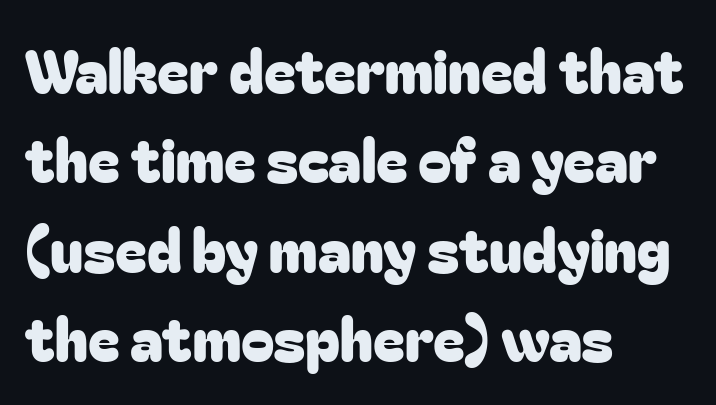
The image shows 60 px sans-serif type, upright; set left-aligned, normal line spacing (1.49x), normal letter spacing, not underlined; low stroke contrast and a medium x-height.
